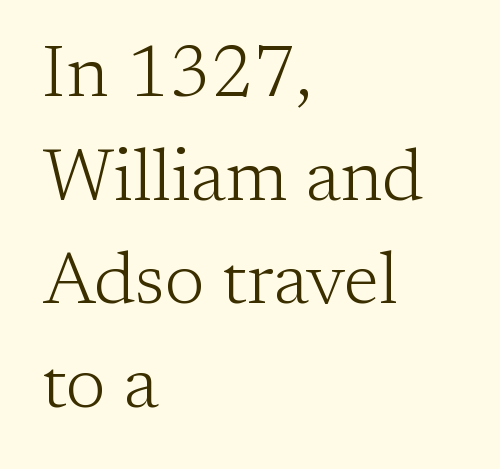
The image shows 73 px light serif type, upright; set left-aligned, normal line spacing (1.42x), normal letter spacing, not underlined; low stroke contrast and a medium x-height.
